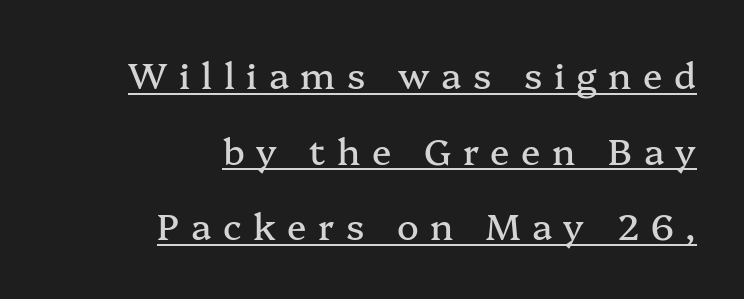
Tracking value appears strongly positive — letters spread wide. How would I describe the line gaps? Wide and relaxed. A serif font was chosen for this passage. Spacing verdict: proportional, widths tailored to each character. The passage is arranged like a letterhead date or caption credit — flush right. What decoration does the sample have? An underline.
